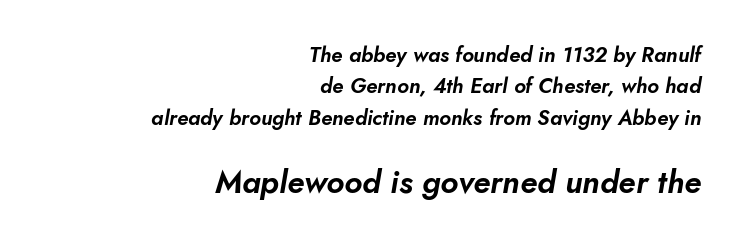
Q: Is the text italic (slanted)? A: Yes, it leans right by about 10 degrees.
Q: Is the text underlined? A: No.
Q: How is the paragraph aligned? A: Right-aligned.
Q: Is the spacing between letters normal or unusually wide? A: Normal.
Q: Is the spacing between lines tight, normal or loose? A: Normal.
Q: Which block of text is set in a larger size, the first (top) or the second (bottom)? A: The second (bottom) one.
Q: Width (condensed, normal, or wide)? A: Normal.
Q: Stroke contrast? A: Low.
Q: x-height? A: Small.
Q: Monospaced? A: No.
